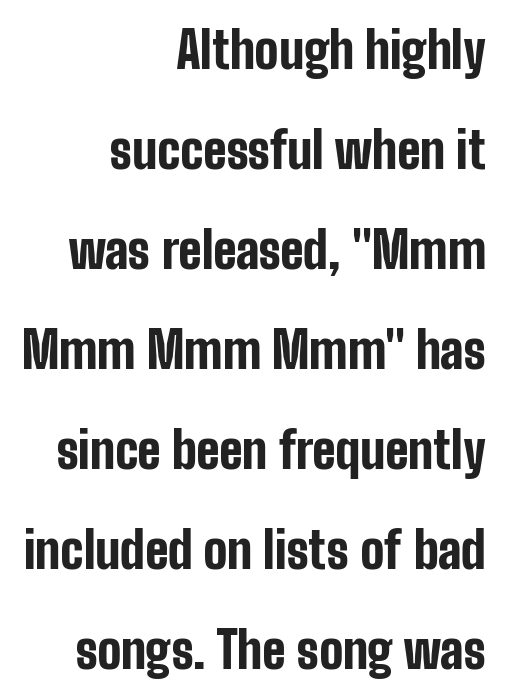
The image shows 50 px bold, condensed sans-serif type, upright; set right-aligned, loose line spacing (2.0x), normal letter spacing, not underlined; low stroke contrast and a medium x-height.
